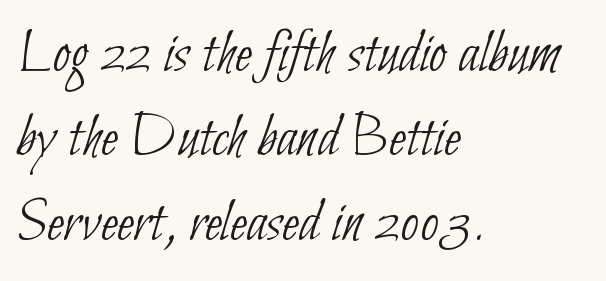
Type without underlining. Here the designer chose a conventional face with non-uniform glyph widths. All the whitespace from short lines collects on the right. Inter-character spacing is left at the font's built-in metrics. Observe the absence of serifs on each vertical stroke in this sample.
